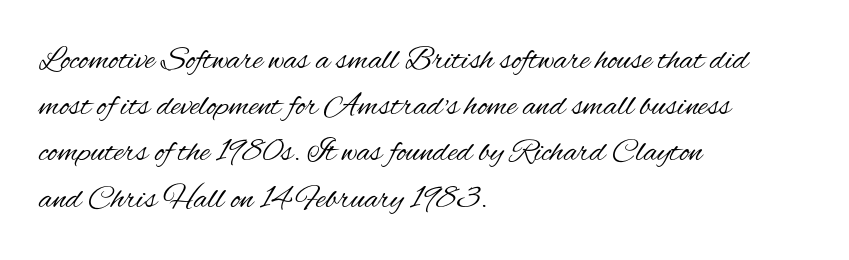
{"serif": "no", "bold": "no", "weight": "regular", "width": "condensed", "stroke_contrast": "medium", "x_height": "small", "monospaced": "no", "underline": "no", "align": "left", "line_spacing": "normal", "line_spacing_ratio": 1.4, "letter_spacing": "normal", "letter_spacing_em": 0.0, "glyph_px": 33}
